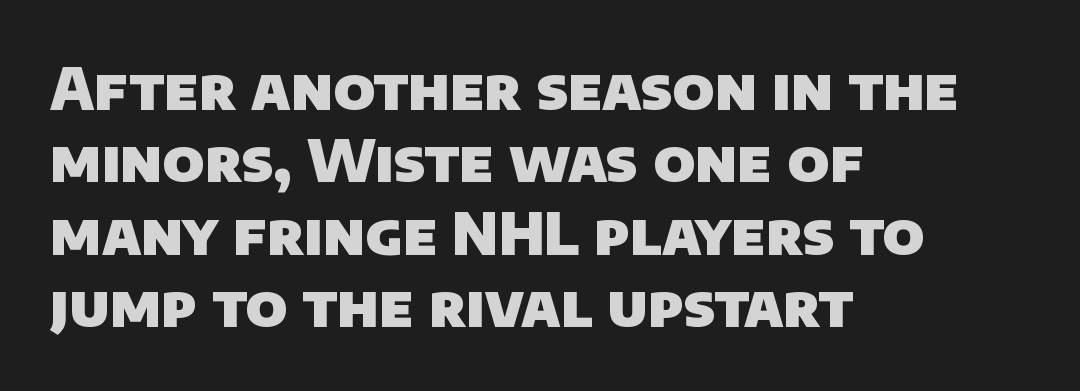
The image shows 58 px heavy sans-serif type; set left-aligned, normal line spacing (1.25x), normal letter spacing, not underlined; low stroke contrast and a large x-height.
